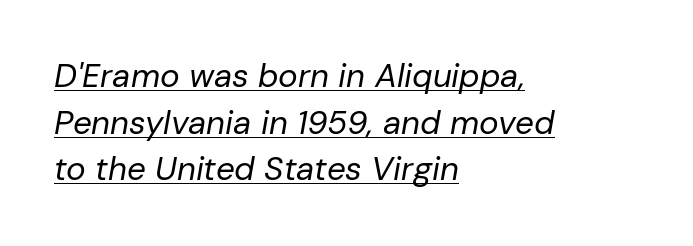
The image shows 33 px regular-weight type, italic (leaning right); set left-aligned, normal line spacing (1.41x), normal letter spacing, underlined; low stroke contrast and a medium x-height.
